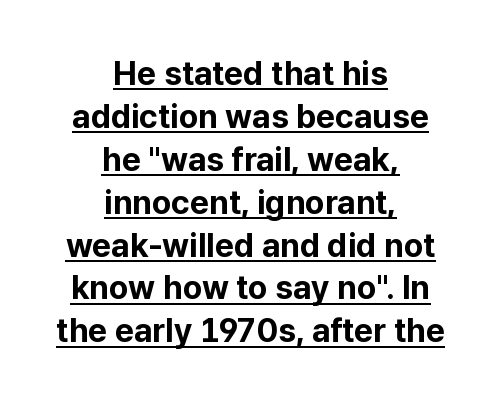
The image shows 33 px bold sans-serif type, upright; set centered, normal line spacing (1.3x), normal letter spacing, underlined; low stroke contrast and a medium x-height.
